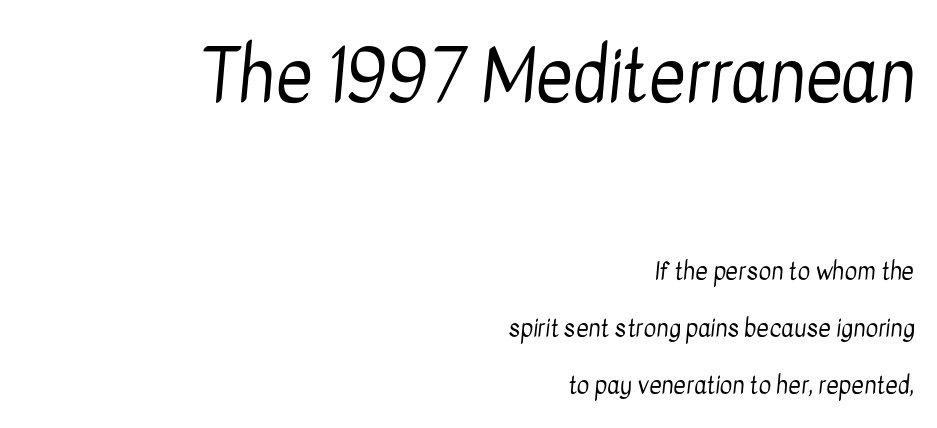
Q: Is the text bold? A: No.
Q: Is the typeface a serif or a sans-serif typeface? A: Sans-serif.
Q: Is the text underlined? A: No.
Q: How is the paragraph aligned? A: Right-aligned.
Q: Is the spacing between letters normal or unusually wide? A: Normal.
Q: Is the spacing between lines tight, normal or loose? A: Loose.
Q: Which block of text is set in a larger size, the first (top) or the second (bottom)? A: The first (top) one.
Q: Width (condensed, normal, or wide)? A: Condensed.
Q: Stroke contrast? A: Low.
Q: x-height? A: Medium.
Q: Monospaced? A: No.
